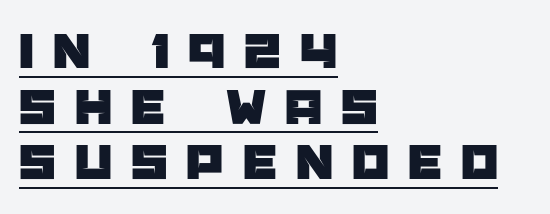
Q: Is the text italic (slanted)? A: No, it is upright.
Q: Is the typeface a serif or a sans-serif typeface? A: Sans-serif.
Q: Is the text underlined? A: Yes.
Q: How is the paragraph aligned? A: Left-aligned.
Q: Is the spacing between letters normal or unusually wide? A: Unusually wide.
Q: Is the spacing between lines tight, normal or loose? A: Tight.
Q: Width (condensed, normal, or wide)? A: Normal.
Q: Stroke contrast? A: Low.
Q: x-height? A: Large.
Q: Monospaced? A: No.
